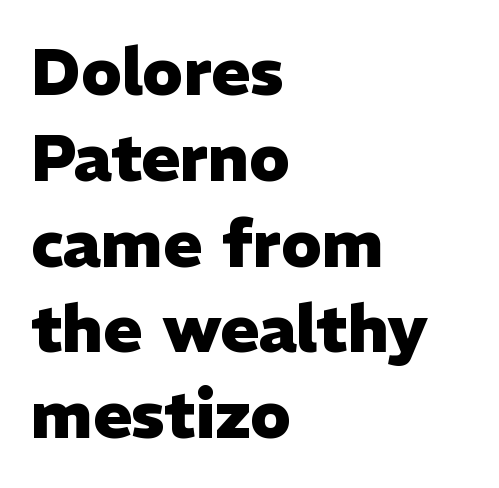
The image shows 65 px heavy sans-serif type, upright; set left-aligned, normal line spacing (1.32x), normal letter spacing, not underlined; low stroke contrast and a medium x-height.
